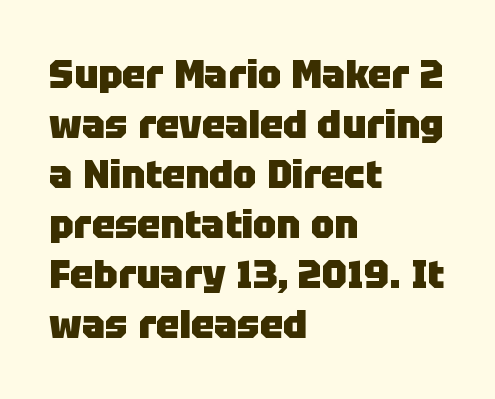
Rendered with straight, roman letterforms. Typeset ragged right — the left edge is the straight one. Is this a fixed-width face? No — the glyphs have proportional, varying widths. The font is running at its bold setting. This rendering employs a face without finishing strokes, i.e., a sans-serif. Descenders hang freely into open space.
